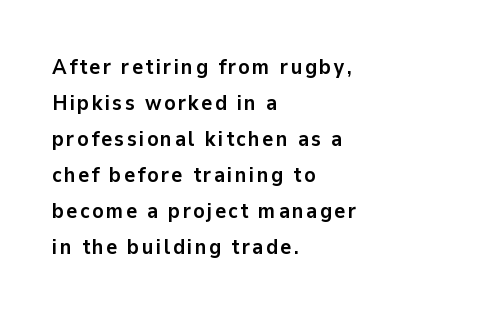
{"italic": "no", "bold": "yes", "underline": "no", "align": "left", "line_spacing_ratio": 1.71, "glyph_px": 21}
